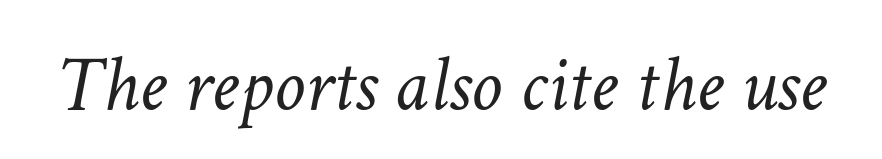
The text carries the slant typical of an italic or oblique font. The letterforms sit shoulder to shoulder at normal distance. Ink coverage per letter is moderate at most. Only glyphs here, with clear space below each row. The face used here is proportionally spaced, like ordinary book or web type.
